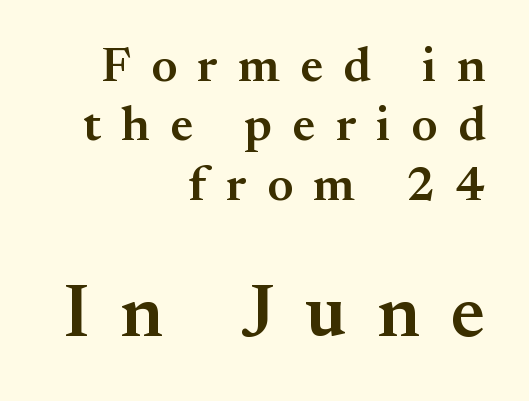
The image shows 74 px semibold serif type, upright; set right-aligned, line spacing 1.21x, unusually wide letter spacing (+0.42 em), not underlined; the second (bottom) block is 1.51x larger; medium stroke contrast and a small x-height.
